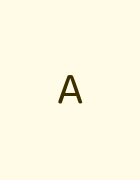
Q: Is the text bold? A: No.
Q: Is the text italic (slanted)? A: No, it is upright.
Q: Is the typeface a serif or a sans-serif typeface? A: Sans-serif.
Q: Is the text underlined? A: No.
Q: Is the spacing between letters normal or unusually wide? A: Unusually wide.
Q: Width (condensed, normal, or wide)? A: Normal.
Q: Stroke contrast? A: Low.
Q: x-height? A: Medium.
Q: Monospaced? A: No.
